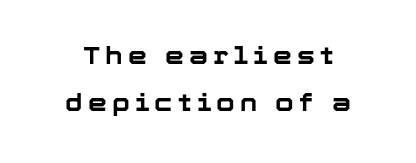
Q: Is the text bold? A: Yes.
Q: Is the text italic (slanted)? A: No, it is upright.
Q: Is the text underlined? A: No.
Q: Is the spacing between letters normal or unusually wide? A: Unusually wide.
Q: Is the spacing between lines tight, normal or loose? A: Loose.
